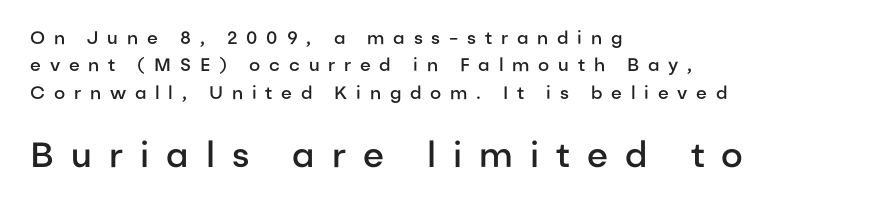
Q: Is the text bold? A: Semi-bold.
Q: Is the text italic (slanted)? A: No, it is upright.
Q: Is the typeface a serif or a sans-serif typeface? A: Sans-serif.
Q: Is the text underlined? A: No.
Q: How is the paragraph aligned? A: Left-aligned.
Q: Is the spacing between letters normal or unusually wide? A: Unusually wide.
Q: Is the spacing between lines tight, normal or loose? A: Normal.
Q: Which block of text is set in a larger size, the first (top) or the second (bottom)? A: The second (bottom) one.
Q: Width (condensed, normal, or wide)? A: Normal.
Q: Stroke contrast? A: Low.
Q: x-height? A: Medium.
Q: Monospaced? A: No.
